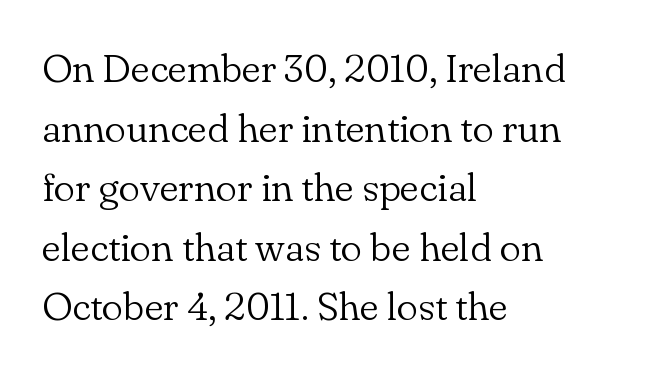
Q: Is the text bold? A: No.
Q: Is the text italic (slanted)? A: No, it is upright.
Q: Is the typeface a serif or a sans-serif typeface? A: Serif.
Q: Is the text underlined? A: No.
Q: How is the paragraph aligned? A: Left-aligned.
Q: Is the spacing between letters normal or unusually wide? A: Normal.
Q: Is the spacing between lines tight, normal or loose? A: Normal.
Q: Width (condensed, normal, or wide)? A: Normal.
Q: Stroke contrast? A: Low.
Q: x-height? A: Small.
Q: Monospaced? A: No.
